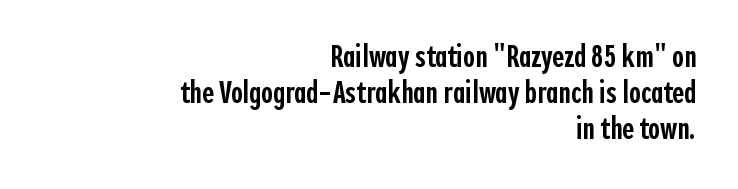
Q: Is the text bold? A: Semi-bold.
Q: Is the text italic (slanted)? A: No, it is upright.
Q: Is the typeface a serif or a sans-serif typeface? A: Sans-serif.
Q: Is the text underlined? A: No.
Q: How is the paragraph aligned? A: Right-aligned.
Q: Is the spacing between letters normal or unusually wide? A: Normal.
Q: Is the spacing between lines tight, normal or loose? A: Tight.
Q: Width (condensed, normal, or wide)? A: Condensed.
Q: x-height? A: Medium.
Q: Monospaced? A: No.
